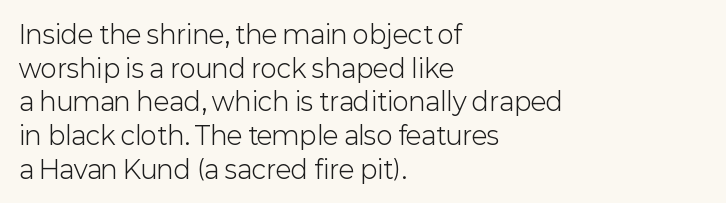
The image shows 25 px text type, upright; set left-aligned, normal line spacing (1.35x), normal letter spacing, not underlined.
